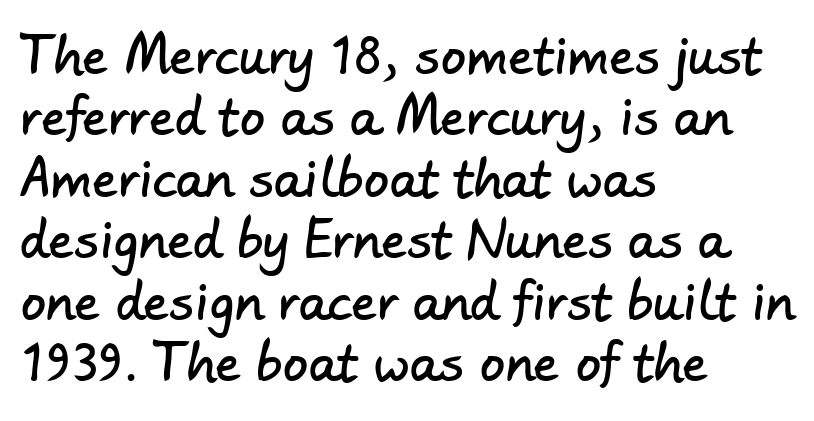
The foot of each line stays bare and open. Look at the bottom of the vertical strokes: they stop flat, with no serifs. The lines in this sample share a left origin and differ only in where they stop. Each letter keeps its own natural width here, so spacing adapts to shape. Compared with typical body copy, the letter spacing here is the same.
